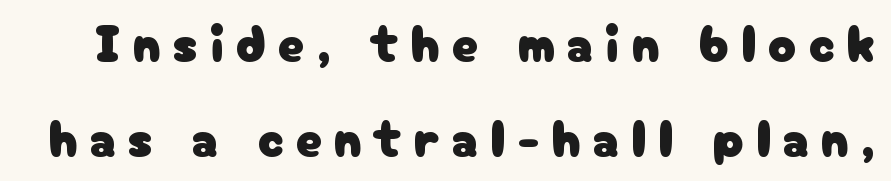
The image shows 52 px sans-serif type, upright; set line spacing 1.83x, unusually wide letter spacing (+0.23 em), not underlined; low stroke contrast and a medium x-height.
